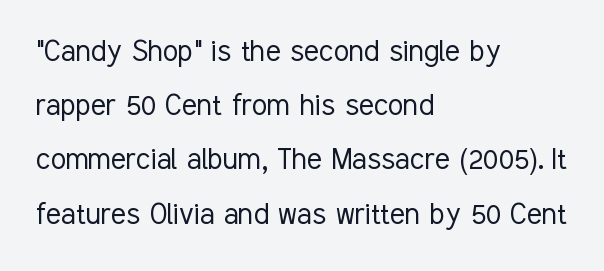
The image shows 35 px light, condensed sans-serif type, upright; set left-aligned, normal line spacing (1.55x), normal letter spacing, not underlined; low stroke contrast and a medium x-height.
